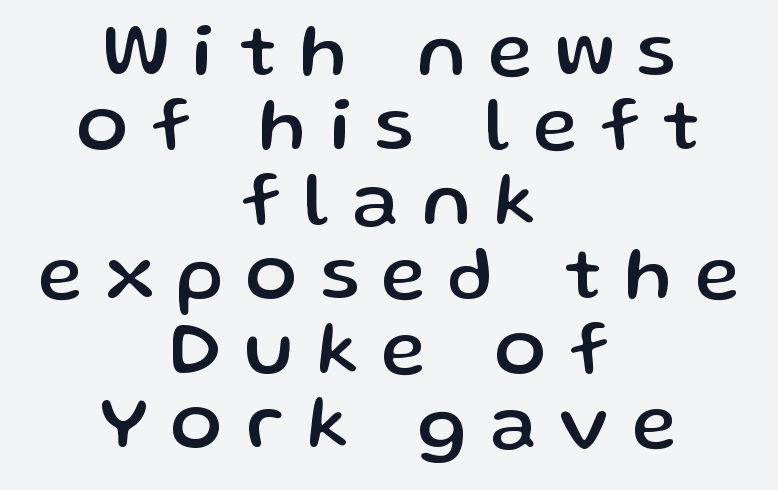
The image shows 76 px sans-serif type, upright; set centered, tight line spacing (0.98x), unusually wide letter spacing (+0.31 em), not underlined; low stroke contrast and a medium x-height.
